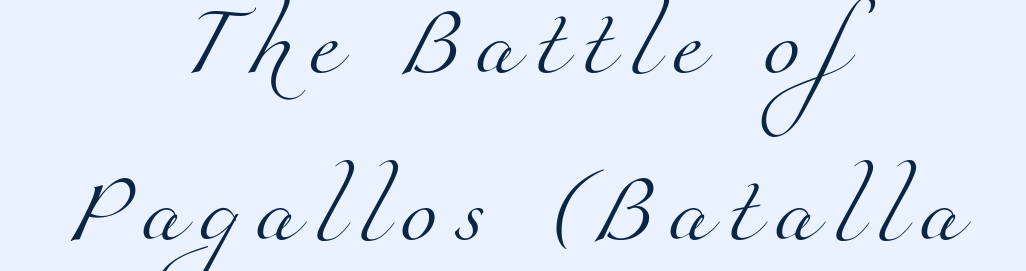
Q: Is the text bold? A: No.
Q: Is the typeface a serif or a sans-serif typeface? A: Serif.
Q: Is the text underlined? A: No.
Q: How is the paragraph aligned? A: Centered.
Q: Is the spacing between letters normal or unusually wide? A: Unusually wide.
Q: Is the spacing between lines tight, normal or loose? A: Loose.
Q: Width (condensed, normal, or wide)? A: Normal.
Q: Stroke contrast? A: Medium.
Q: x-height? A: Small.
Q: Monospaced? A: No.
